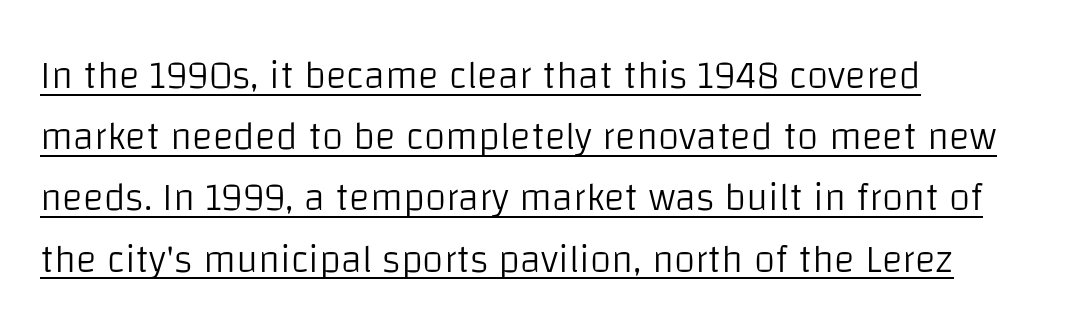
Q: Is the text bold? A: No.
Q: Is the text italic (slanted)? A: No, it is upright.
Q: Is the typeface a serif or a sans-serif typeface? A: Sans-serif.
Q: Is the text underlined? A: Yes.
Q: How is the paragraph aligned? A: Left-aligned.
Q: Is the spacing between letters normal or unusually wide? A: Normal.
Q: Is the spacing between lines tight, normal or loose? A: Normal.
Q: Width (condensed, normal, or wide)? A: Normal.
Q: Stroke contrast? A: Low.
Q: x-height? A: Large.
Q: Monospaced? A: No.
